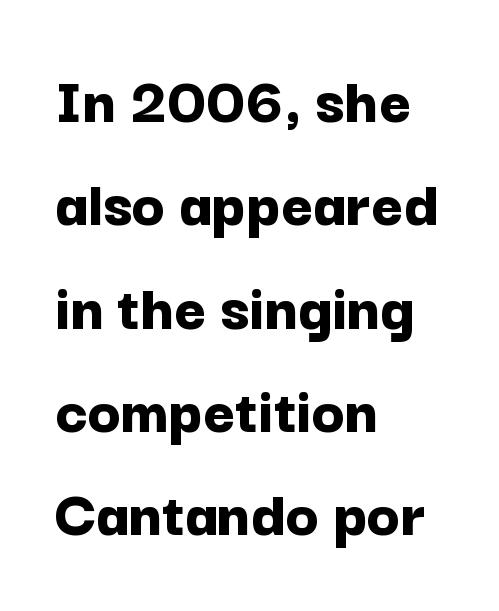
The image shows 68 px bold sans-serif type, upright; set left-aligned, normal line spacing (1.52x), normal letter spacing, not underlined; low stroke contrast and a medium x-height.
